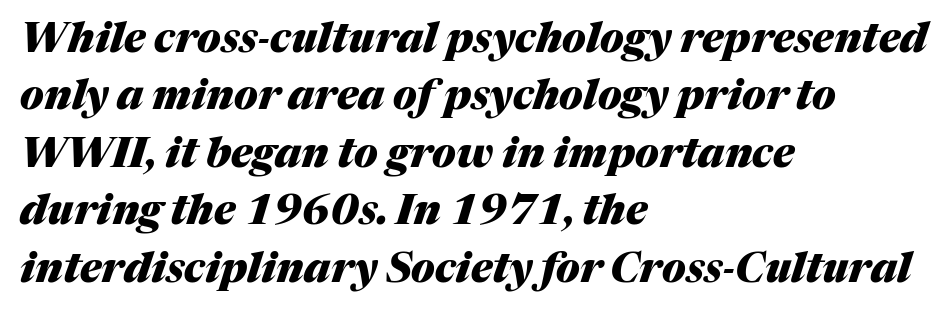
{"italic": "yes", "lean": "right", "slant_degrees": 17, "bold": "yes", "weight": "heavy", "width": "normal", "stroke_contrast": "medium", "x_height": "medium", "monospaced": "no", "underline": "no", "align": "left", "line_spacing": "normal", "line_spacing_ratio": 1.4, "letter_spacing": "normal", "letter_spacing_em": 0.0, "glyph_px": 41}
